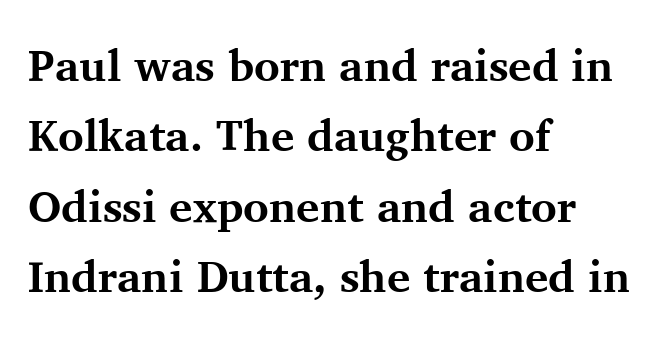
Decoration check: the copy has no underline. Serif or sans? Serif — the stroke terminals have little feet. Leading: standard. Posture: straight, roman, zero tilt.
